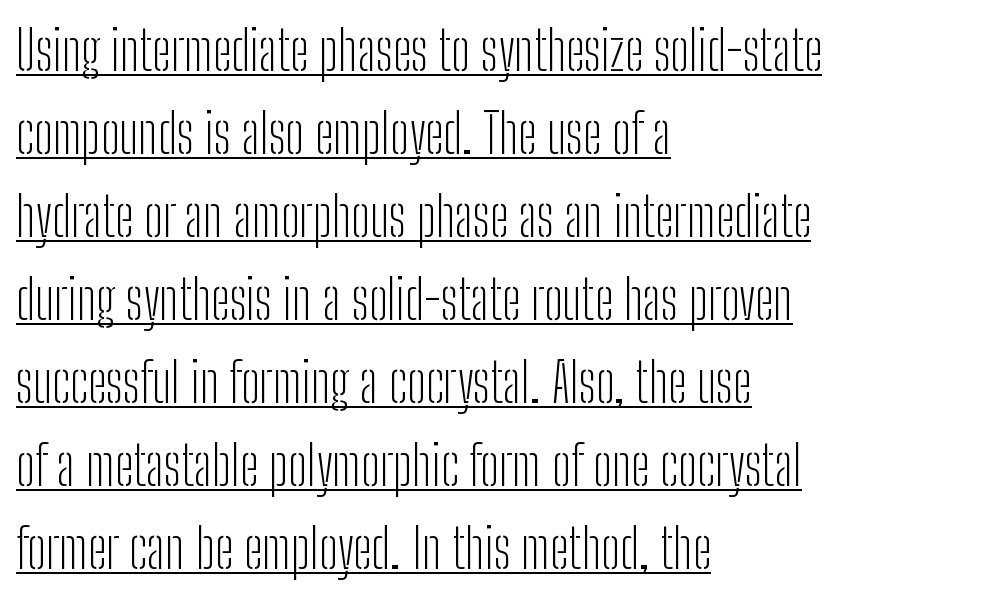
{"serif": "no", "italic": "no", "bold": "no", "weight": "light", "width": "condensed", "stroke_contrast": "low", "x_height": "medium", "monospaced": "no", "underline": "yes", "align": "left", "line_spacing": "normal", "line_spacing_ratio": 1.51, "letter_spacing": "normal", "letter_spacing_em": 0.0, "glyph_px": 55}
